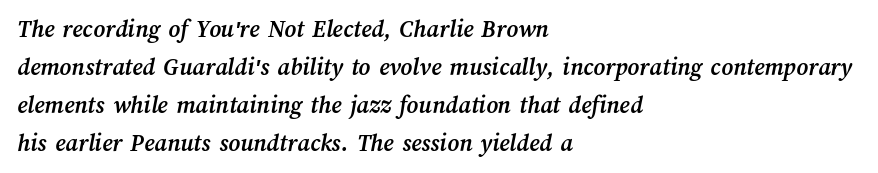
{"bold": "yes", "underline": "no", "align": "left", "line_spacing": "normal", "line_spacing_ratio": 1.52, "letter_spacing": "normal", "letter_spacing_em": 0.0, "glyph_px": 25}
